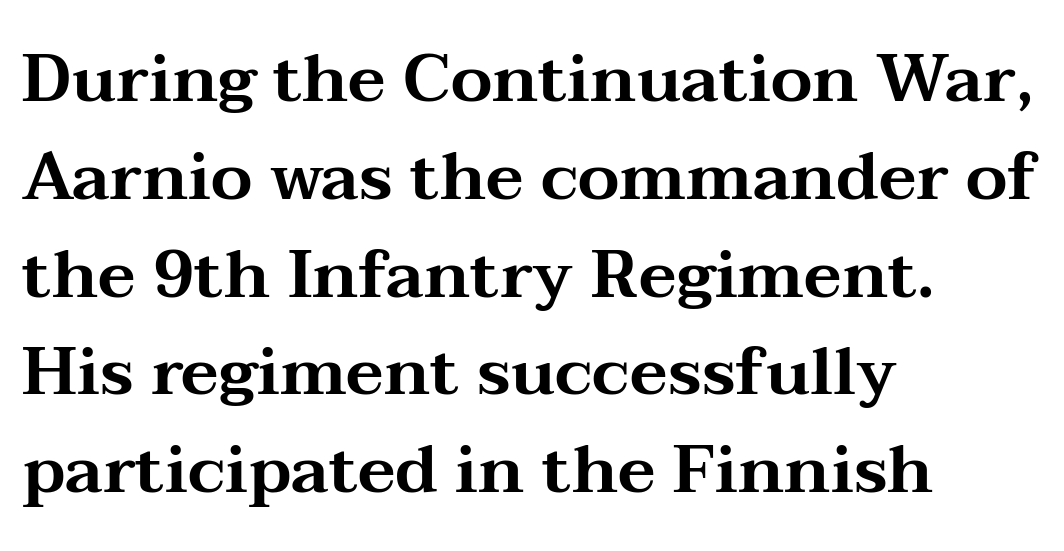
Compared with a centered layout, this one pins lines to the left instead. Honestly, the letter spacing is just normal — you wouldn't notice it. The foot of each line stays bare and open. This sample has the flowing, uneven cadence of proportional lettering. The lettering stays uniformly vertical, giving the passage a roman look. Is this a sans? No — the strokes have serifs.
